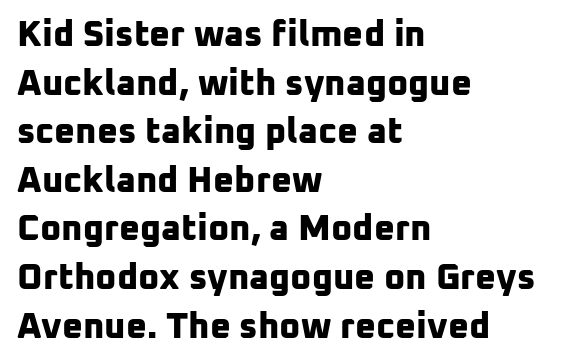
{"serif": "no", "bold": "yes", "weight": "bold", "width": "normal", "stroke_contrast": "low", "x_height": "medium", "monospaced": "no", "underline": "no", "align": "left", "line_spacing": "normal", "line_spacing_ratio": 1.35, "letter_spacing": "normal", "letter_spacing_em": 0.0, "glyph_px": 36}
